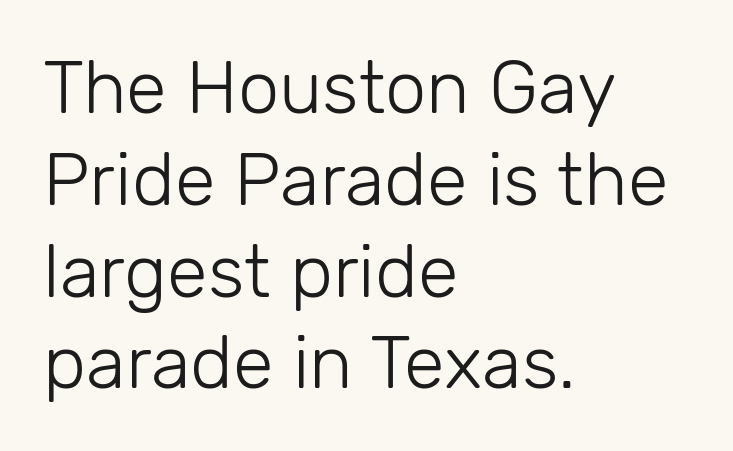
Q: Is the text bold? A: No.
Q: Is the text italic (slanted)? A: No, it is upright.
Q: Is the typeface a serif or a sans-serif typeface? A: Sans-serif.
Q: Is the text underlined? A: No.
Q: How is the paragraph aligned? A: Left-aligned.
Q: Is the spacing between letters normal or unusually wide? A: Normal.
Q: Width (condensed, normal, or wide)? A: Normal.
Q: Stroke contrast? A: Low.
Q: x-height? A: Medium.
Q: Monospaced? A: No.
